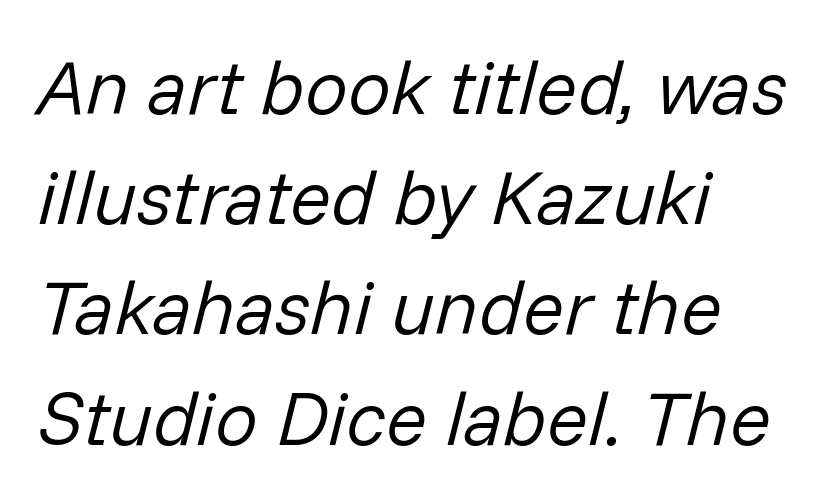
The image shows 76 px regular-weight type, italic (leaning right); set left-aligned, normal line spacing (1.45x), normal letter spacing, not underlined; low stroke contrast and a medium x-height.
